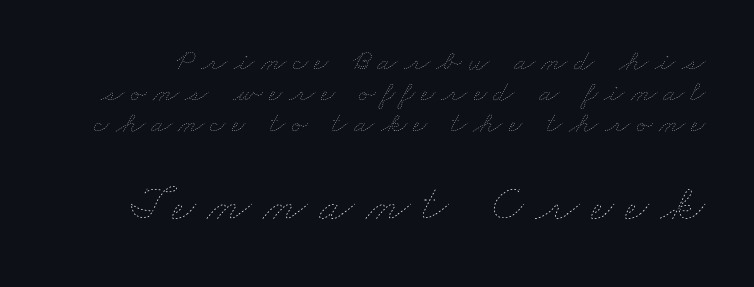
Between one letter and the next there's a generous, obvious gap. This block would grow much taller if given ordinary leading; it's compressed now. Each row of text sits above clean, open space. A typesetter would call this proportional, since set widths differ per character. A light-to-regular cut is what we see here.
